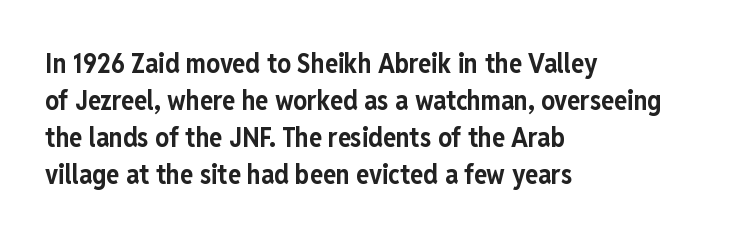
Every character sits straight up, as roman type does. Words appear dense and cohesive because spacing is normal. On the weight axis this lands at bold, roughly 700. In terms of leading, this rendering sits right in the middle.
